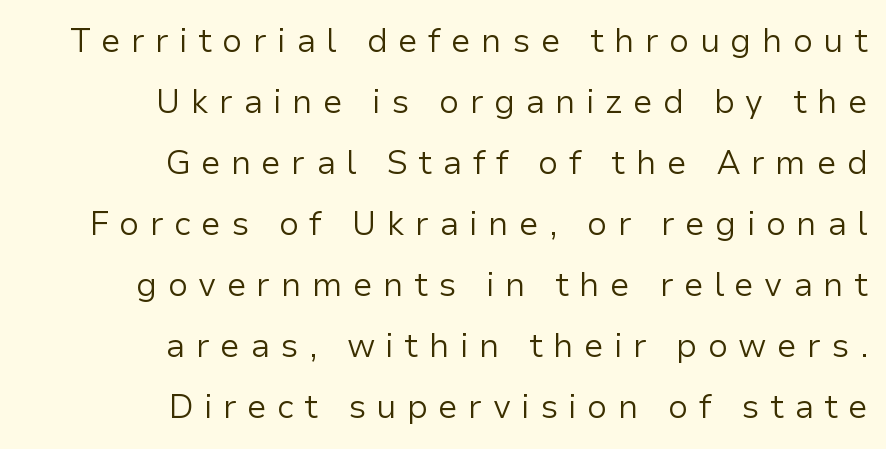
The image shows 33 px regular-weight sans-serif type, upright; set right-aligned, line spacing 1.85x, unusually wide letter spacing (+0.31 em), not underlined; low stroke contrast and a medium x-height.
